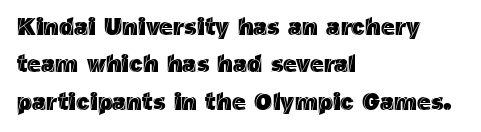
Quick note: interline space is typical. Ordinary non-slanted type is in use. The glyphs are unaccompanied by any horizontal stroke below them. The setting favours the left margin, as ordinary paragraphs usually do.
